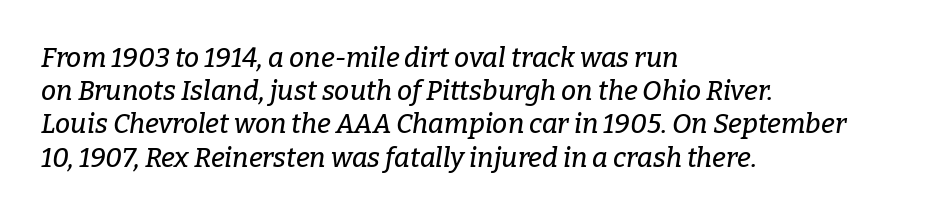
Q: Is the text italic (slanted)? A: Yes, it leans right by about 9 degrees.
Q: Is the text underlined? A: No.
Q: How is the paragraph aligned? A: Left-aligned.
Q: Is the spacing between letters normal or unusually wide? A: Normal.
